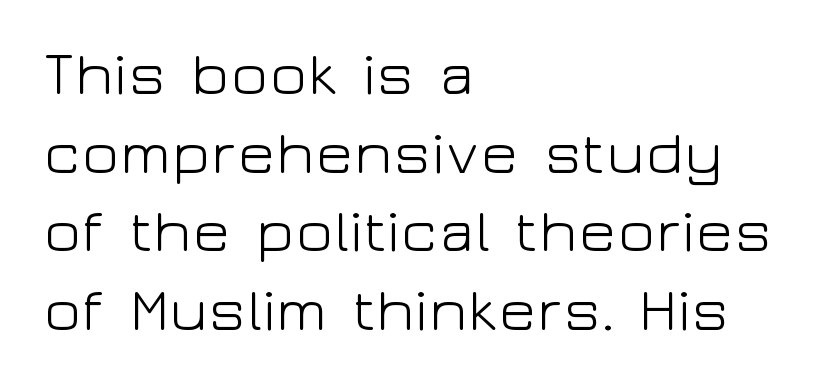
The glyphs are unaccompanied by any horizontal stroke below them. The passage shown has conventional tracking throughout. Style check: upright. The strokes are not fattened; the text isn't bold.
